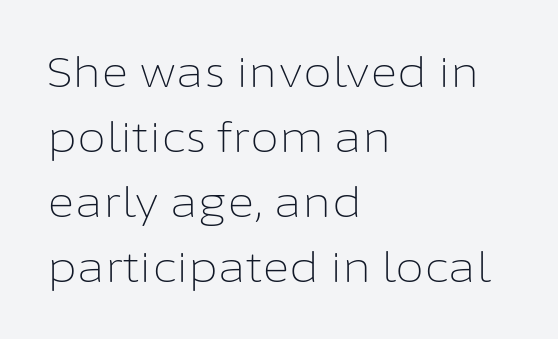
Q: Is the text bold? A: No.
Q: Is the text italic (slanted)? A: No, it is upright.
Q: Is the typeface a serif or a sans-serif typeface? A: Sans-serif.
Q: Is the text underlined? A: No.
Q: How is the paragraph aligned? A: Left-aligned.
Q: Is the spacing between letters normal or unusually wide? A: Normal.
Q: Is the spacing between lines tight, normal or loose? A: Normal.
Q: Width (condensed, normal, or wide)? A: Normal.
Q: Stroke contrast? A: Low.
Q: x-height? A: Medium.
Q: Monospaced? A: No.
